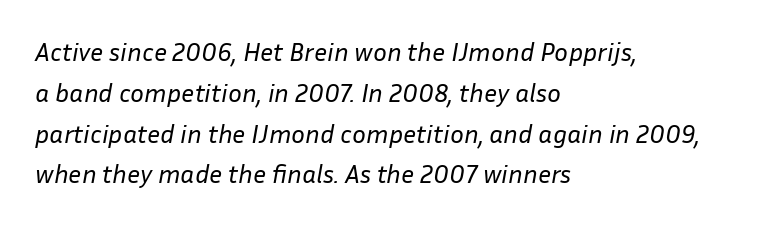
Evenly set lines give the paragraph a standard silhouette. Only glyphs here, with clear space below each row. How are the letters spaced? Ordinarily, with no added tracking. Weight class: somewhere from thin through regular. The typography opts for an oblique posture over an upright one. Where is the straight margin? On the left.
